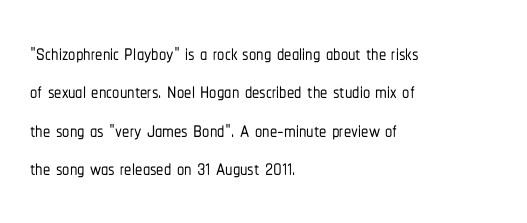
Teacher's note: observe the even left margin — that is flush-left alignment. Characters remain perfectly vertical along every line. The face used here is rendered with its standard letterfit. The gap between lines stays unmarked. The characters display no serif detailing; their extremities are plain. Note the varied advance widths — an 'i' is clearly narrower than an 'm'.
